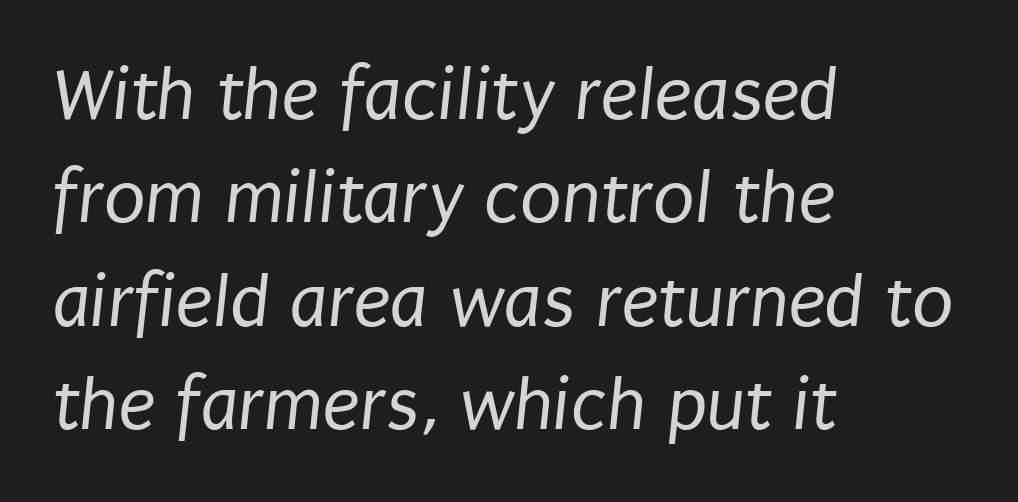
Nothing heavy about these letters — not bold at all. Glyph-to-glyph distance matches everyday printed text. The type family on display is of the sans-serif kind. Leading: standard.
